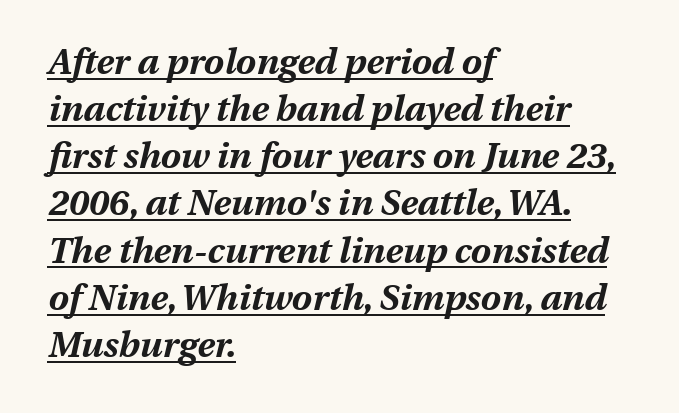
Caption: lettering with a line underneath. In terms of leading, this rendering sits right in the middle. These lines are set flush left with a ragged right edge. Caption: bold face, heavy strokes.
